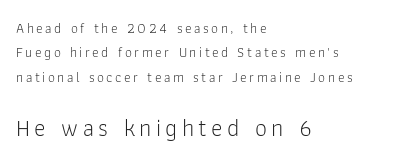
Descenders are the only things crossing below the line. Notice how the stems are strictly vertical — no italics here. Casual observation: everything's shoved over to the left. Ink coverage per letter is moderate at most. Typesetter's note — lower block bumped up in size, upper block left smaller.
